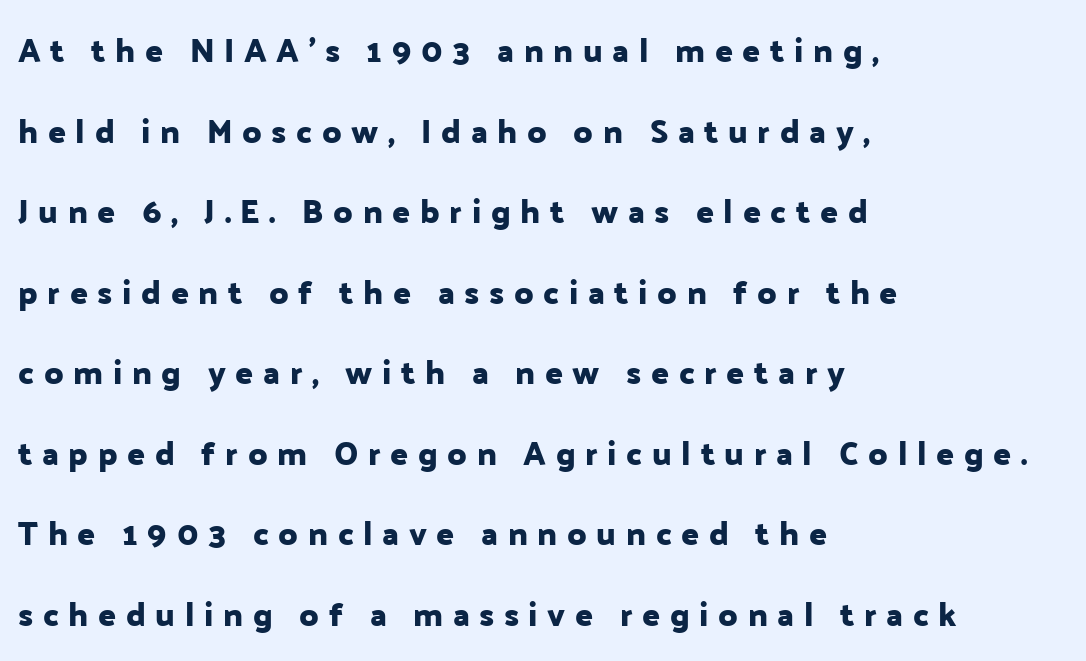
{"serif": "no", "italic": "no", "width": "normal", "stroke_contrast": "low", "x_height": "medium", "monospaced": "no", "underline": "no", "align": "left", "line_spacing": "loose", "line_spacing_ratio": 2.44, "letter_spacing": "wide", "letter_spacing_em": 0.29, "glyph_px": 33}
